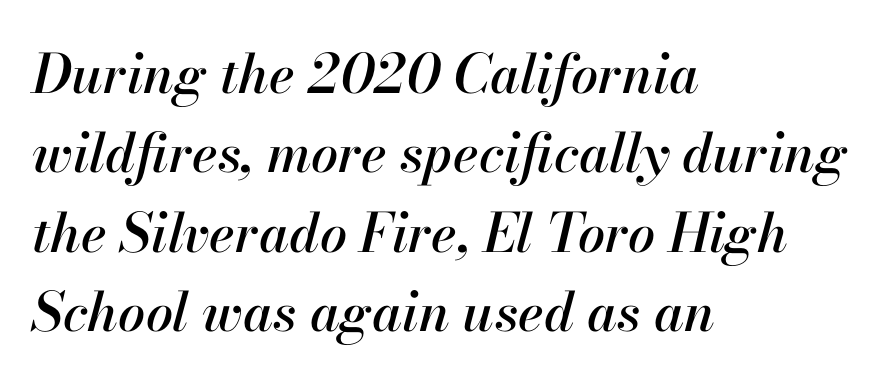
Q: Is the text italic (slanted)? A: Yes, it leans right by about 13 degrees.
Q: Is the text underlined? A: No.
Q: How is the paragraph aligned? A: Left-aligned.
Q: Is the spacing between letters normal or unusually wide? A: Normal.
Q: Is the spacing between lines tight, normal or loose? A: Normal.
Q: Width (condensed, normal, or wide)? A: Normal.
Q: Stroke contrast? A: High.
Q: x-height? A: Small.
Q: Monospaced? A: No.
